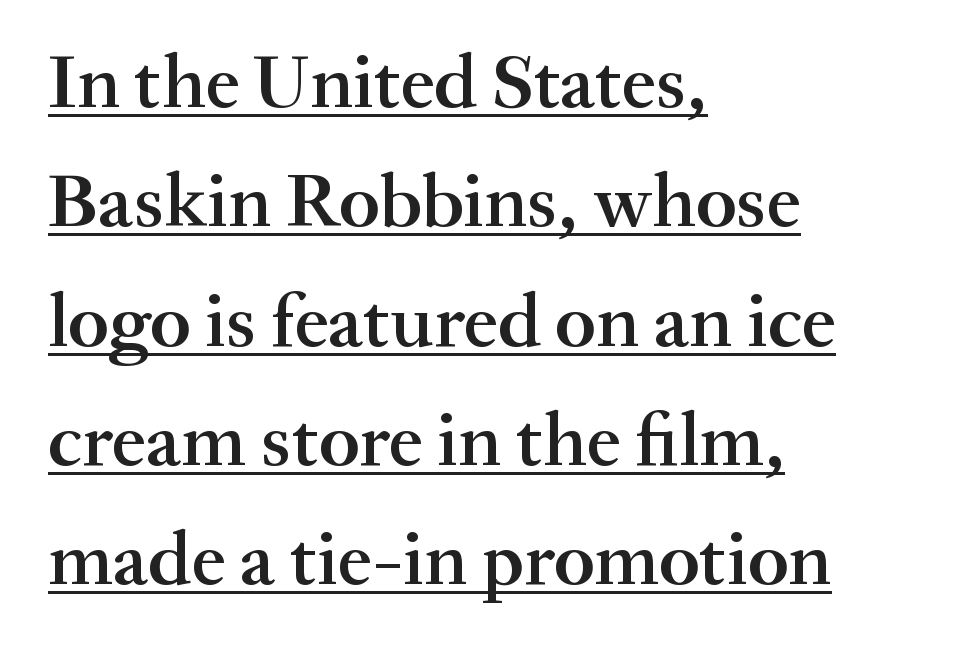
Character widths vary here, with narrow letters taking less room than wide ones. Do the letters lean? They stand straight. Stems and bowls a touch heavier than normal — semibold. These lines are set flush left with a ragged right edge. Does a line run under the words? Yes, clearly.
